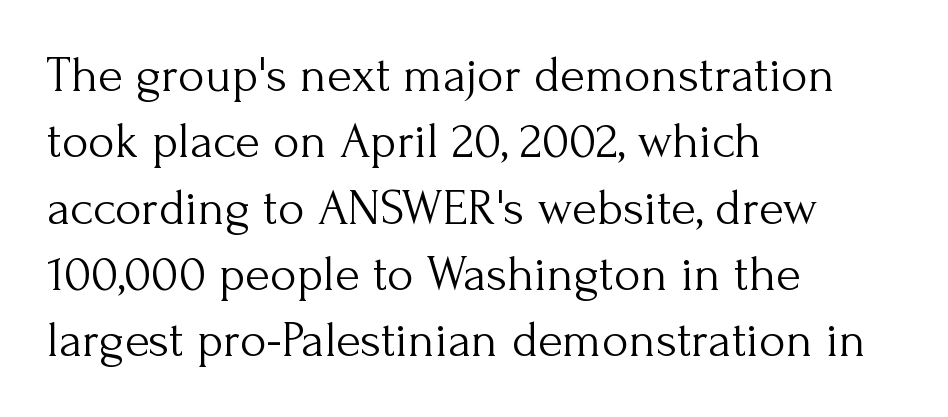
The tracking reads as untouched default to a designer's eye. No italicization has been applied; the sample stays upright. Here the designer chose a conventional face with non-uniform glyph widths. I'd call this a serif setting — the letters wear small feet.
